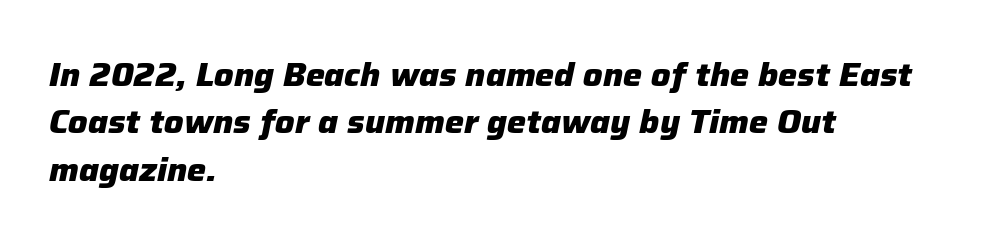
The image shows 32 px heavy type, italic (leaning right); set left-aligned, normal line spacing (1.48x), normal letter spacing, not underlined; low stroke contrast and a medium x-height.
